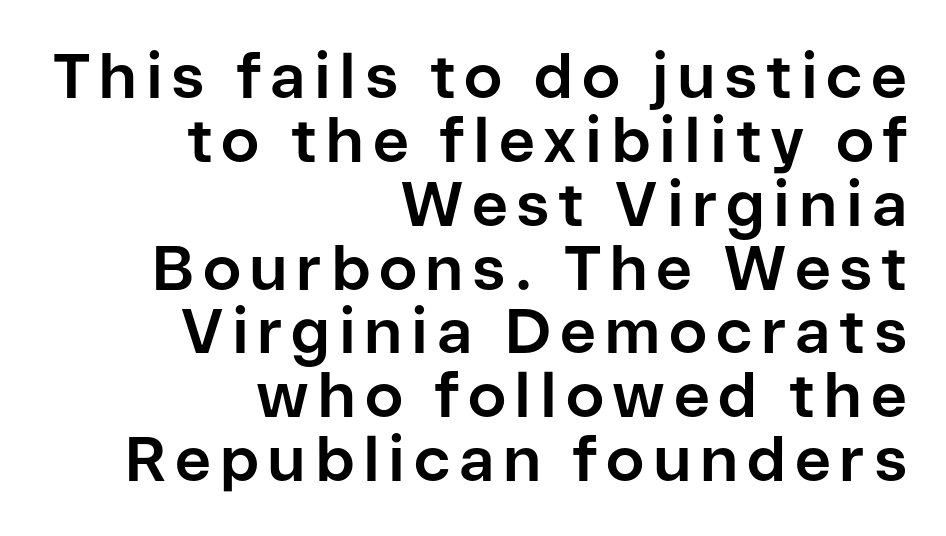
Q: Is the text bold? A: Yes.
Q: Is the text italic (slanted)? A: No, it is upright.
Q: Is the typeface a serif or a sans-serif typeface? A: Sans-serif.
Q: Is the text underlined? A: No.
Q: How is the paragraph aligned? A: Right-aligned.
Q: Is the spacing between lines tight, normal or loose? A: Tight.
Q: Width (condensed, normal, or wide)? A: Normal.
Q: Stroke contrast? A: Low.
Q: x-height? A: Medium.
Q: Monospaced? A: No.
